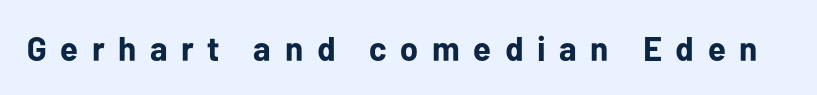
Q: Is the text bold? A: Yes.
Q: Is the text italic (slanted)? A: No, it is upright.
Q: Is the typeface a serif or a sans-serif typeface? A: Sans-serif.
Q: Is the text underlined? A: No.
Q: Is the spacing between letters normal or unusually wide? A: Unusually wide.
Q: Width (condensed, normal, or wide)? A: Normal.
Q: Stroke contrast? A: Low.
Q: x-height? A: Medium.
Q: Monospaced? A: No.
